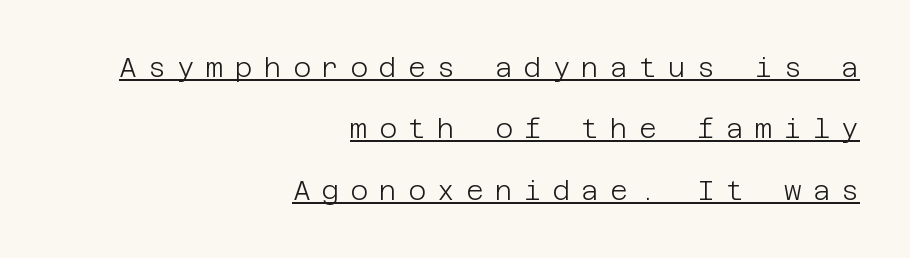
Q: Is the text bold? A: No.
Q: Is the text italic (slanted)? A: No, it is upright.
Q: Is the text underlined? A: Yes.
Q: How is the paragraph aligned? A: Right-aligned.
Q: Is the spacing between letters normal or unusually wide? A: Unusually wide.
Q: Is the spacing between lines tight, normal or loose? A: Loose.
